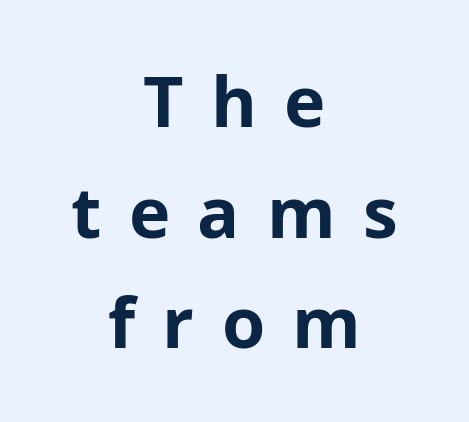
{"serif": "no", "italic": "no", "bold": "yes", "weight": "bold", "width": "normal", "stroke_contrast": "low", "x_height": "medium", "monospaced": "no", "underline": "no", "align": "center", "line_spacing": "normal", "line_spacing_ratio": 1.58, "letter_spacing": "wide", "letter_spacing_em": 0.39, "glyph_px": 70}
